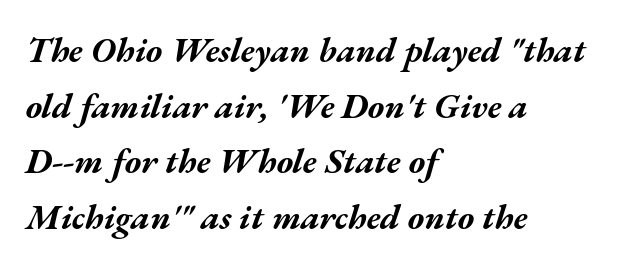
The image shows 35 px bold, wide type, italic (leaning right); set left-aligned, normal line spacing (1.59x), normal letter spacing, not underlined; medium stroke contrast and a medium x-height.
